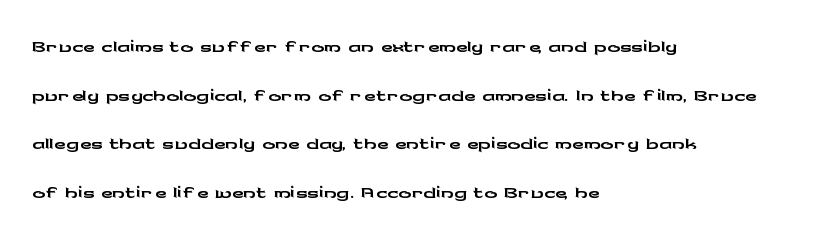
Q: Is the text italic (slanted)? A: No, it is upright.
Q: Is the typeface a serif or a sans-serif typeface? A: Sans-serif.
Q: Is the text underlined? A: No.
Q: How is the paragraph aligned? A: Left-aligned.
Q: Is the spacing between letters normal or unusually wide? A: Normal.
Q: Is the spacing between lines tight, normal or loose? A: Normal.
Q: Width (condensed, normal, or wide)? A: Wide.
Q: Stroke contrast? A: Low.
Q: x-height? A: Medium.
Q: Monospaced? A: No.
